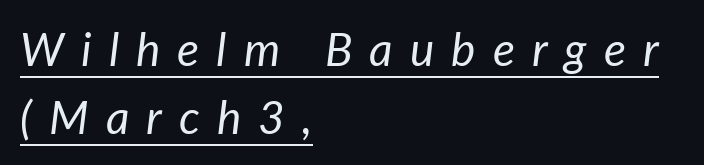
{"italic": "yes", "lean": "right", "slant_degrees": 7, "bold": "no", "weight": "regular", "width": "normal", "stroke_contrast": "low", "x_height": "medium", "monospaced": "no", "underline": "yes", "align": "left", "line_spacing": "normal", "line_spacing_ratio": 1.48, "letter_spacing": "wide", "letter_spacing_em": 0.37, "glyph_px": 46}
